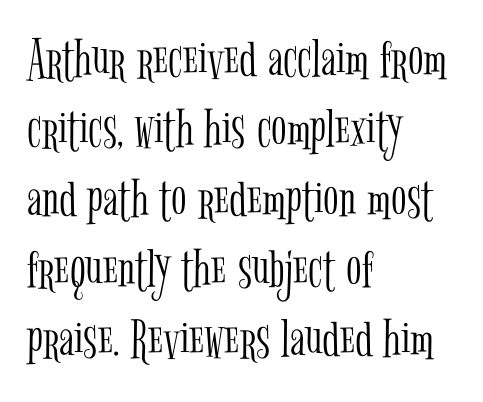
Q: Is the text bold? A: No.
Q: Is the text italic (slanted)? A: No, it is upright.
Q: Is the typeface a serif or a sans-serif typeface? A: Serif.
Q: Is the text underlined? A: No.
Q: How is the paragraph aligned? A: Left-aligned.
Q: Is the spacing between letters normal or unusually wide? A: Normal.
Q: Width (condensed, normal, or wide)? A: Condensed.
Q: Stroke contrast? A: Low.
Q: x-height? A: Medium.
Q: Monospaced? A: No.
